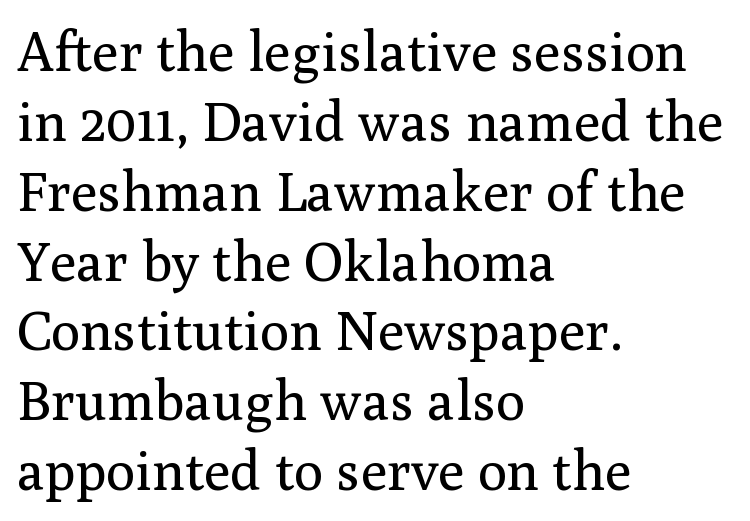
Descenders are the only things crossing below the line. Baseline-to-baseline distance is the conventional proportion of letter height. The passage shown is not bold in any degree. Spacing verdict: proportional, widths tailored to each character. The passage is arranged the way most books set body copy — flush left. Observe the serifs anchoring each vertical stroke in this sample.
